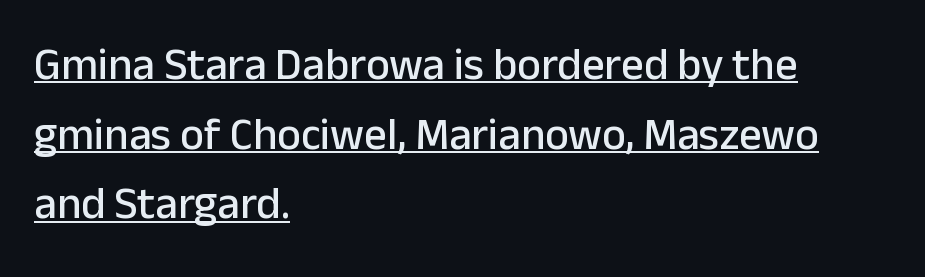
The image shows 45 px sans-serif type, upright; set left-aligned, normal line spacing (1.55x), normal letter spacing, underlined; low stroke contrast and a medium x-height.
